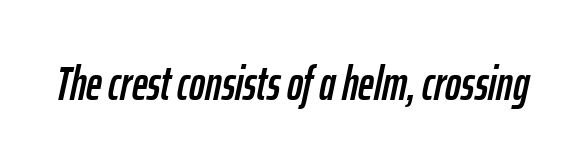
Spacing verdict: proportional, widths tailored to each character. The face used here has a pronounced slope to its letters. A typesetter would call this zero additional tracking. Just letters on the line, the space beneath them empty.
